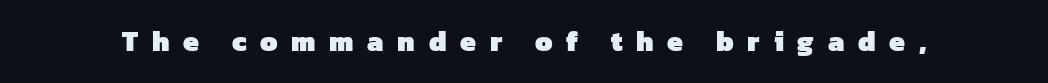
Q: Is the text bold? A: Yes.
Q: Is the typeface a serif or a sans-serif typeface? A: Sans-serif.
Q: Is the text underlined? A: No.
Q: Is the spacing between letters normal or unusually wide? A: Unusually wide.
Q: Width (condensed, normal, or wide)? A: Normal.
Q: Stroke contrast? A: Low.
Q: x-height? A: Medium.
Q: Monospaced? A: No.
